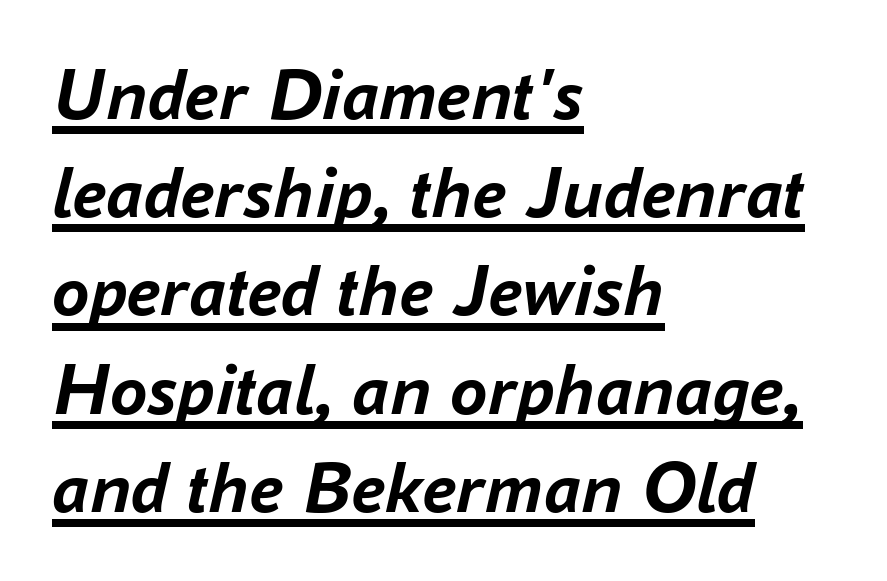
The image shows 75 px semibold type, italic (leaning right); set left-aligned, normal line spacing (1.31x), normal letter spacing, underlined; low stroke contrast and a medium x-height.
